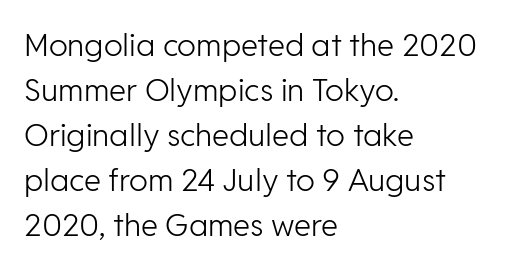
Q: Is the text bold? A: No.
Q: Is the text italic (slanted)? A: No, it is upright.
Q: Is the typeface a serif or a sans-serif typeface? A: Sans-serif.
Q: Is the text underlined? A: No.
Q: How is the paragraph aligned? A: Left-aligned.
Q: Is the spacing between letters normal or unusually wide? A: Normal.
Q: Is the spacing between lines tight, normal or loose? A: Normal.
Q: Width (condensed, normal, or wide)? A: Normal.
Q: Stroke contrast? A: Low.
Q: x-height? A: Medium.
Q: Monospaced? A: No.
